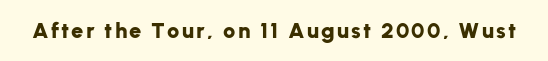
The image shows 22 px bold type, upright; set not underlined.
